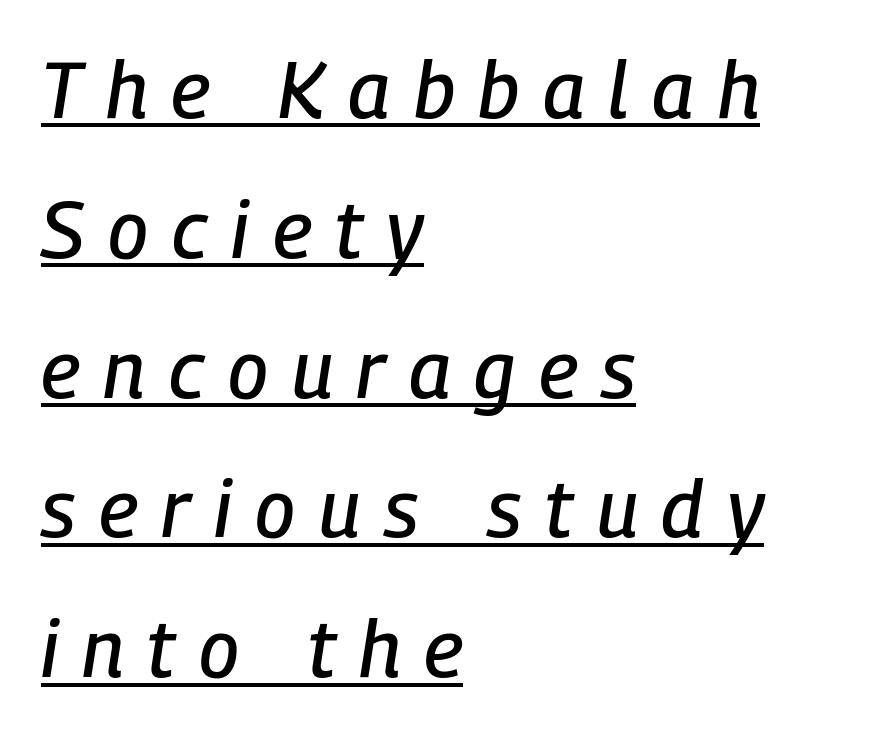
{"italic": "yes", "lean": "right", "slant_degrees": 9, "width": "condensed", "stroke_contrast": "low", "x_height": "medium", "monospaced": "no", "underline": "yes", "align": "left", "line_spacing_ratio": 1.77, "letter_spacing": "wide", "letter_spacing_em": 0.3, "glyph_px": 79}
